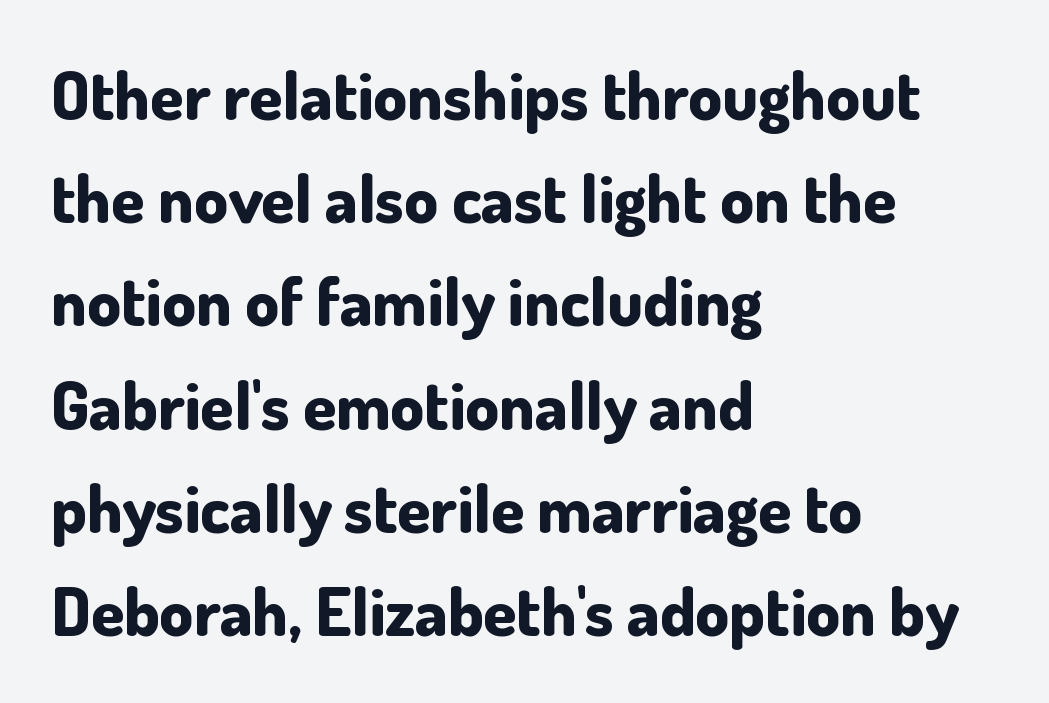
The image shows 67 px bold sans-serif type, upright; set left-aligned, normal line spacing (1.54x), normal letter spacing, not underlined; low stroke contrast and a small x-height.
